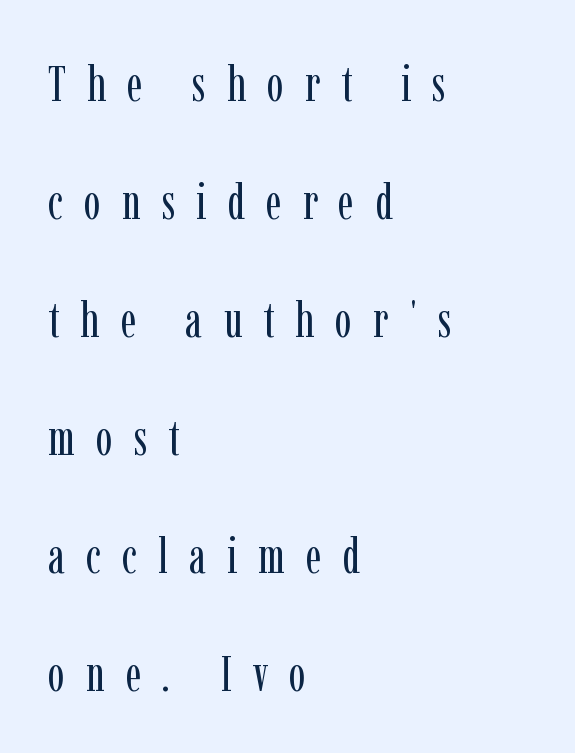
Q: Is the text bold? A: No.
Q: Is the text italic (slanted)? A: No, it is upright.
Q: Is the typeface a serif or a sans-serif typeface? A: Serif.
Q: Is the text underlined? A: No.
Q: How is the paragraph aligned? A: Left-aligned.
Q: Is the spacing between letters normal or unusually wide? A: Unusually wide.
Q: Is the spacing between lines tight, normal or loose? A: Loose.
Q: Width (condensed, normal, or wide)? A: Condensed.
Q: Stroke contrast? A: Low.
Q: x-height? A: Medium.
Q: Monospaced? A: No.
